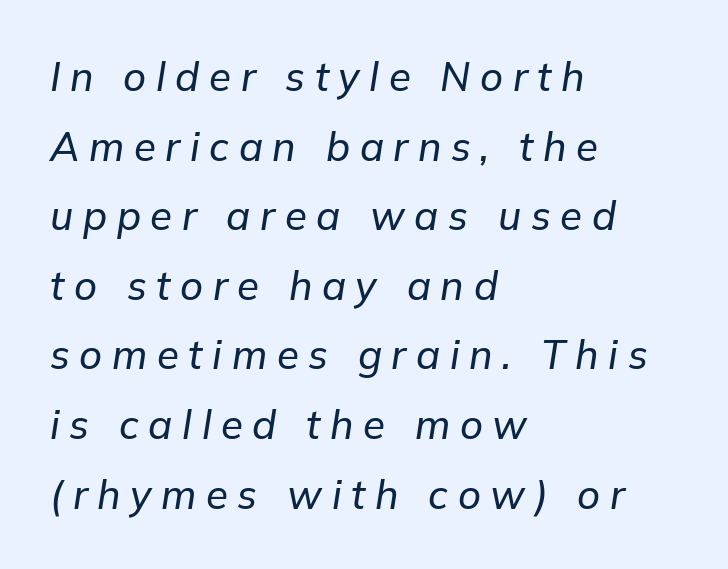
The image shows 40 px text type, italic (leaning right); set left-aligned, line spacing 1.74x, unusually wide letter spacing (+0.24 em), not underlined; low stroke contrast and a medium x-height.
